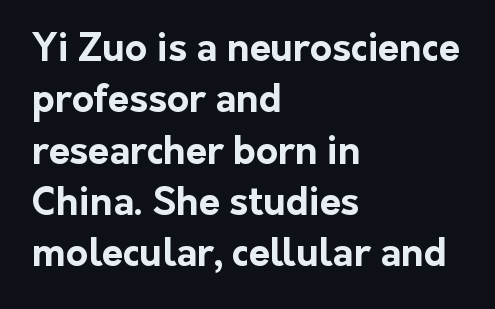
The image shows 38 px bold sans-serif type, upright; set left-aligned, normal line spacing (1.35x), normal letter spacing, not underlined; low stroke contrast and a medium x-height.
